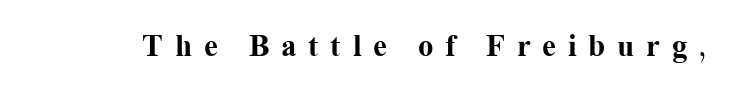
The image shows 31 px bold serif type, upright; set unusually wide letter spacing (+0.38 em), not underlined; medium stroke contrast and a medium x-height.
